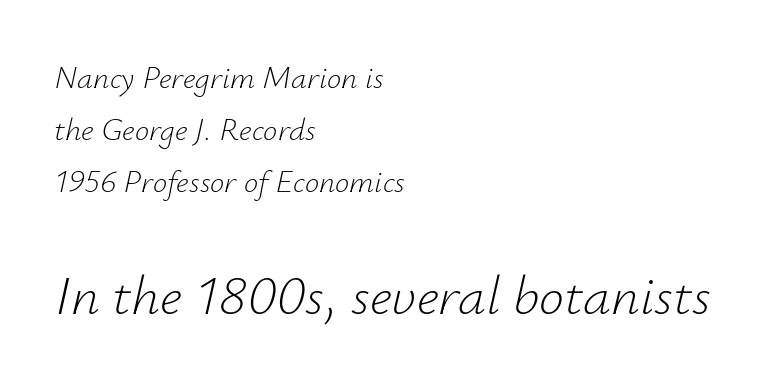
The image shows 56 px light type, italic (leaning right); set left-aligned, normal line spacing (1.62x), normal letter spacing, not underlined; the second (bottom) block is 1.75x larger; low stroke contrast and a small x-height.
